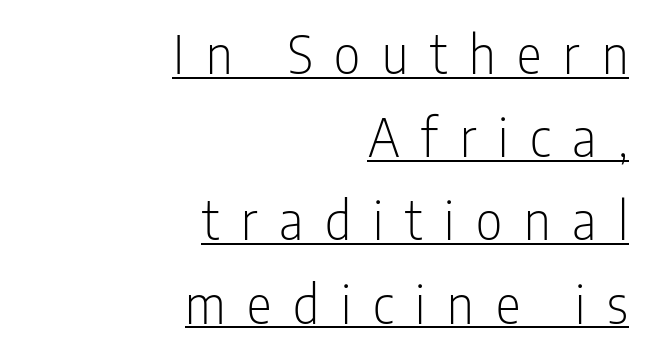
Is this a heavy cut? Hardly; it is regular or lighter. In designer terms, the underline attribute is active on this setting. Display-style spreading of the glyphs; the letterfit is very open. Is this a sans? Yes — the strokes have no serifs. The passage is arranged like a letterhead date or caption credit — flush right.
